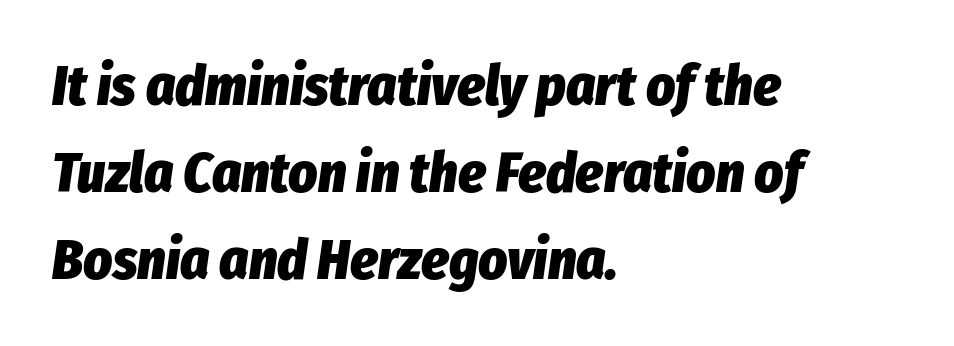
Q: Is the text bold? A: Yes.
Q: Is the text italic (slanted)? A: Yes, it leans right by about 8 degrees.
Q: Is the text underlined? A: No.
Q: How is the paragraph aligned? A: Left-aligned.
Q: Is the spacing between letters normal or unusually wide? A: Normal.
Q: Is the spacing between lines tight, normal or loose? A: Normal.
Q: Width (condensed, normal, or wide)? A: Condensed.
Q: Stroke contrast? A: Low.
Q: x-height? A: Medium.
Q: Monospaced? A: No.
